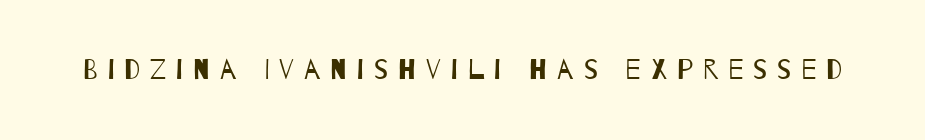
Q: Is the text bold? A: No.
Q: Is the typeface a serif or a sans-serif typeface? A: Sans-serif.
Q: Is the text underlined? A: No.
Q: Is the spacing between letters normal or unusually wide? A: Unusually wide.
Q: Width (condensed, normal, or wide)? A: Condensed.
Q: Stroke contrast? A: Low.
Q: x-height? A: Large.
Q: Monospaced? A: No.
